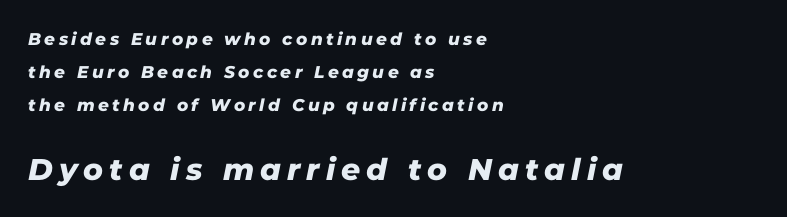
{"serif": "no", "width": "normal", "stroke_contrast": "low", "x_height": "medium", "monospaced": "no", "underline": "no", "align": "left", "line_spacing": "loose", "line_spacing_ratio": 1.93, "letter_spacing": "wide", "letter_spacing_em": 0.2, "larger_block": "second", "size_ratio": 1.76, "glyph_px": 30}
